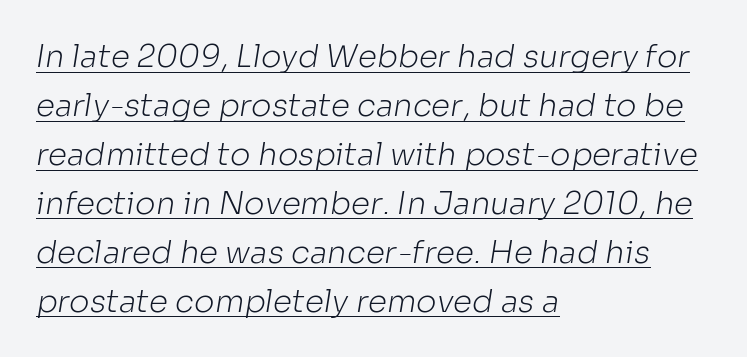
Q: Is the text bold? A: No.
Q: Is the typeface a serif or a sans-serif typeface? A: Sans-serif.
Q: Is the text underlined? A: Yes.
Q: How is the paragraph aligned? A: Left-aligned.
Q: Is the spacing between letters normal or unusually wide? A: Normal.
Q: Is the spacing between lines tight, normal or loose? A: Normal.
Q: Width (condensed, normal, or wide)? A: Normal.
Q: Stroke contrast? A: Low.
Q: x-height? A: Medium.
Q: Monospaced? A: No.
